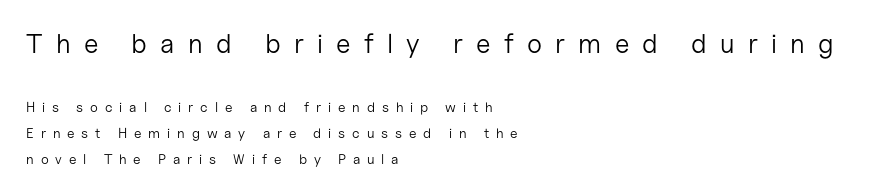
The image shows 27 px text type, upright; set left-aligned, line spacing 1.86x, unusually wide letter spacing (+0.49 em), not underlined; the first (top) block is 1.93x larger.
